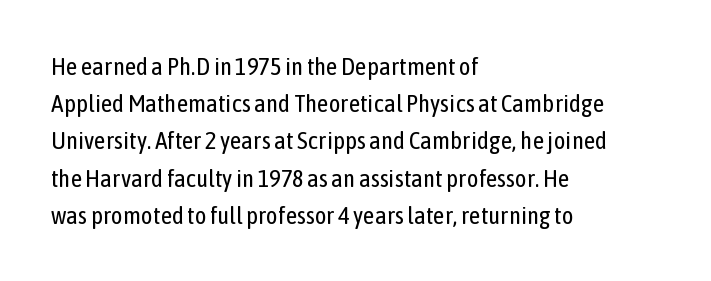
{"italic": "no", "bold": "no", "underline": "no", "align": "left", "line_spacing": "normal", "line_spacing_ratio": 1.49, "letter_spacing": "normal", "letter_spacing_em": 0.0, "glyph_px": 25}
